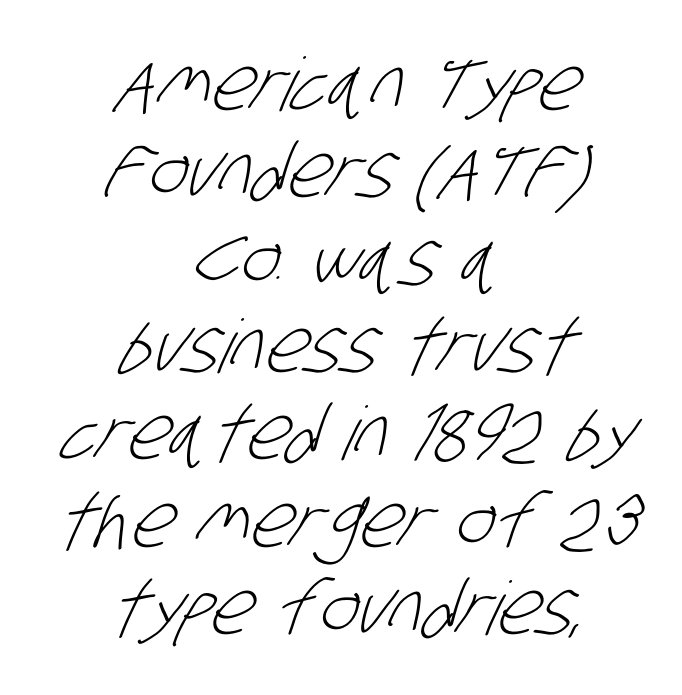
{"serif": "no", "bold": "no", "weight": "light", "width": "condensed", "stroke_contrast": "low", "x_height": "large", "monospaced": "no", "underline": "no", "align": "center", "line_spacing_ratio": 1.18, "letter_spacing": "normal", "letter_spacing_em": 0.0, "glyph_px": 74}
